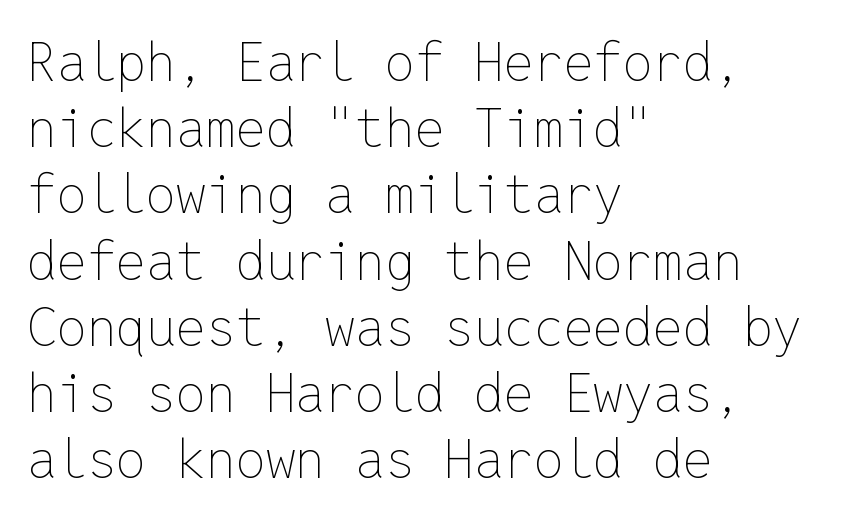
{"italic": "no", "bold": "no", "weight": "thin", "width": "normal", "stroke_contrast": "low", "x_height": "medium", "monospaced": "yes", "underline": "no", "align": "left", "line_spacing": "normal", "line_spacing_ratio": 1.25, "letter_spacing": "normal", "letter_spacing_em": 0.0, "glyph_px": 53}
